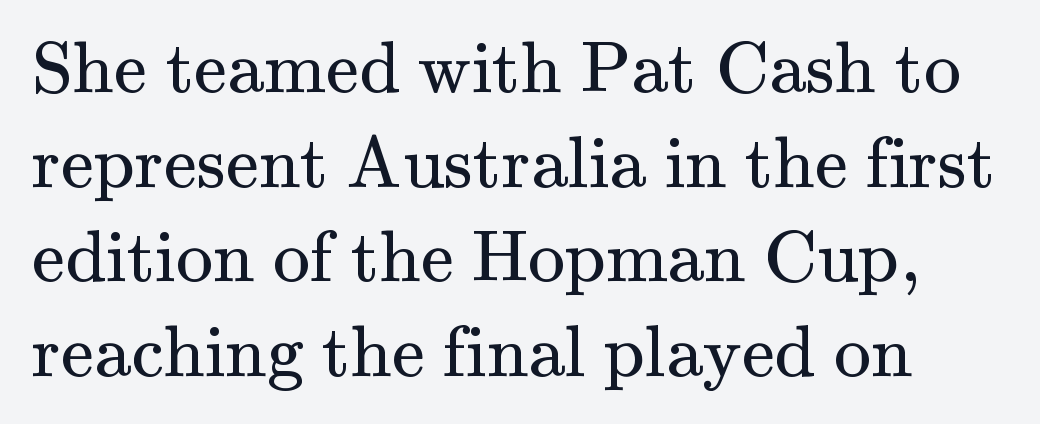
Q: Is the text bold? A: No.
Q: Is the text italic (slanted)? A: No, it is upright.
Q: Is the typeface a serif or a sans-serif typeface? A: Serif.
Q: Is the text underlined? A: No.
Q: Is the spacing between letters normal or unusually wide? A: Normal.
Q: Is the spacing between lines tight, normal or loose? A: Normal.
Q: Width (condensed, normal, or wide)? A: Normal.
Q: Stroke contrast? A: Medium.
Q: x-height? A: Small.
Q: Monospaced? A: No.
